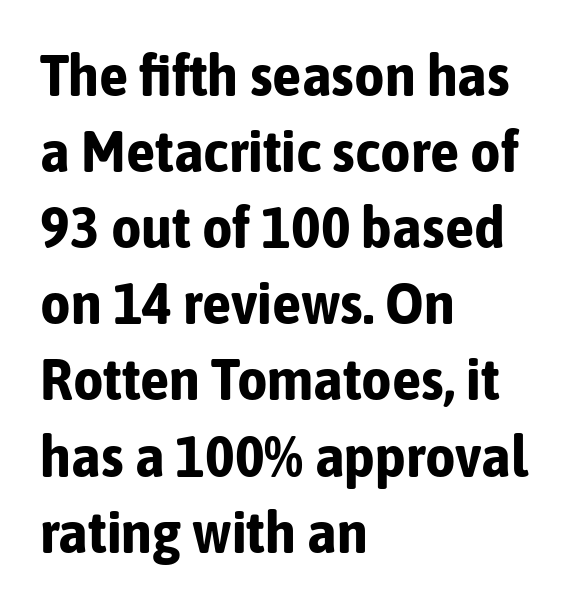
Strong, thick strokes mark this as bold type. Reading down the column, the eye jumps a familiar distance to each next line. The setting favours the left margin, as ordinary paragraphs usually do. Between one letter and the next there's only the usual sliver of space.
